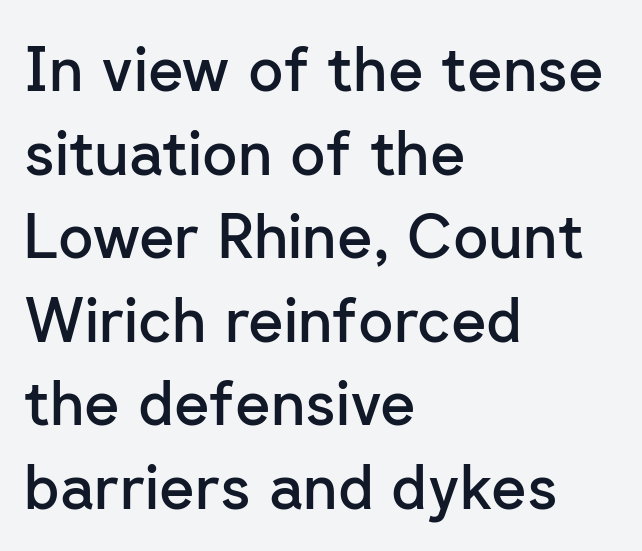
The image shows 61 px semibold sans-serif type, upright; set left-aligned, normal line spacing (1.37x), normal letter spacing, not underlined; low stroke contrast and a medium x-height.
